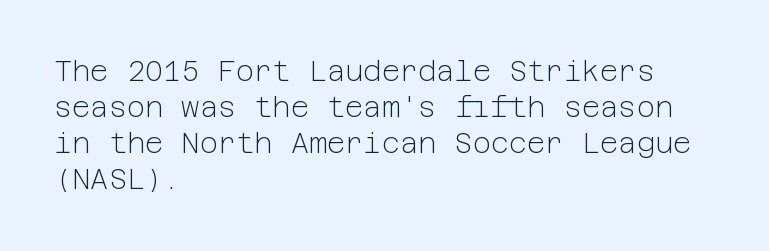
The image shows 28 px light sans-serif type, upright; set left-aligned, normal line spacing (1.29x), normal letter spacing, not underlined; low stroke contrast and a medium x-height.
